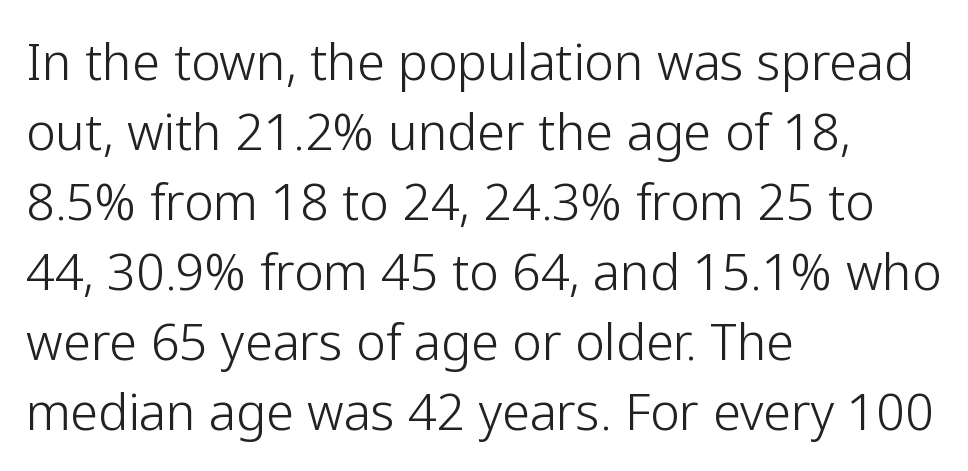
Q: Is the text bold? A: No.
Q: Is the text italic (slanted)? A: No, it is upright.
Q: Is the typeface a serif or a sans-serif typeface? A: Sans-serif.
Q: Is the text underlined? A: No.
Q: How is the paragraph aligned? A: Left-aligned.
Q: Is the spacing between letters normal or unusually wide? A: Normal.
Q: Is the spacing between lines tight, normal or loose? A: Normal.
Q: Width (condensed, normal, or wide)? A: Normal.
Q: Stroke contrast? A: Low.
Q: x-height? A: Medium.
Q: Monospaced? A: No.
